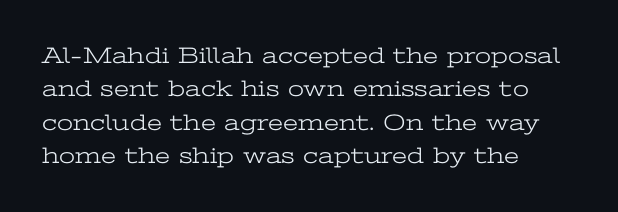
The image shows 23 px text type, upright; set left-aligned, normal line spacing (1.45x), normal letter spacing, not underlined.
